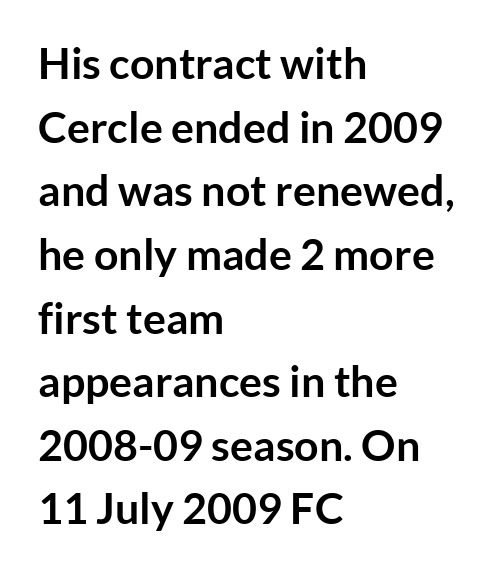
The image shows 43 px semibold sans-serif type, upright; set left-aligned, normal line spacing (1.48x), normal letter spacing, not underlined; low stroke contrast and a medium x-height.
